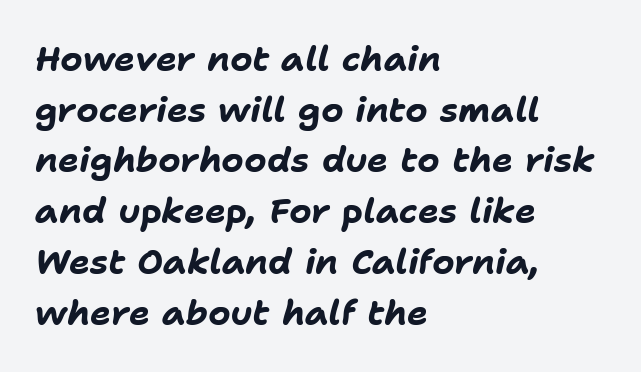
The glyphs have the mass of a bold cut. Is this a fixed-width face? No — the glyphs have proportional, varying widths. Students, note that the glyphs here touch the page at normal intervals. Descenders are the only things crossing below the line.
